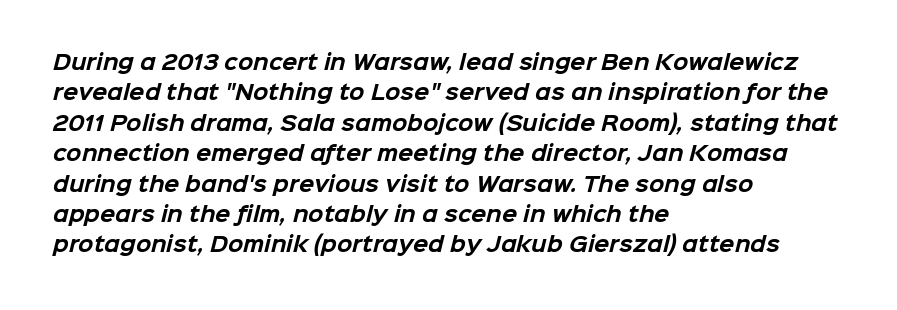
Inter-character spacing is left at the font's built-in metrics. The lines sit at an ordinary, default distance from one another. Plain, unruled lines of type. Stroke thickness is high; the sample reads as a true bold.
